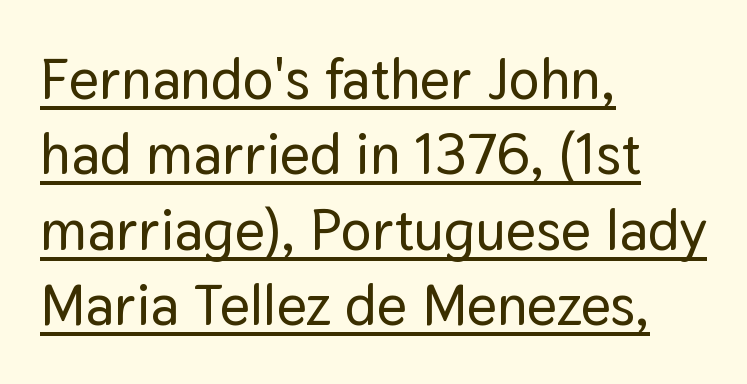
{"serif": "no", "italic": "no", "width": "normal", "stroke_contrast": "low", "x_height": "medium", "monospaced": "no", "underline": "yes", "align": "left", "line_spacing": "normal", "line_spacing_ratio": 1.3, "letter_spacing": "normal", "letter_spacing_em": 0.0, "glyph_px": 58}
